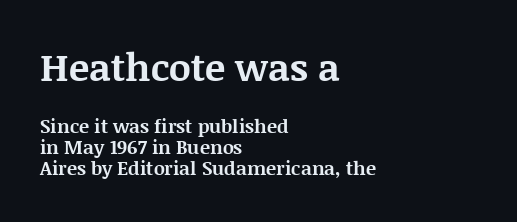
Character size in the leading block exceeds that of the trailing block. Heft: maximum for text — a bold. Notice how descenders almost collide with the ascenders below — that's tight leading. The type family on display is of the serif kind. Note the varied advance widths — an 'i' is clearly narrower than an 'm'. Unlike italic type, these characters show no tilt at all.
